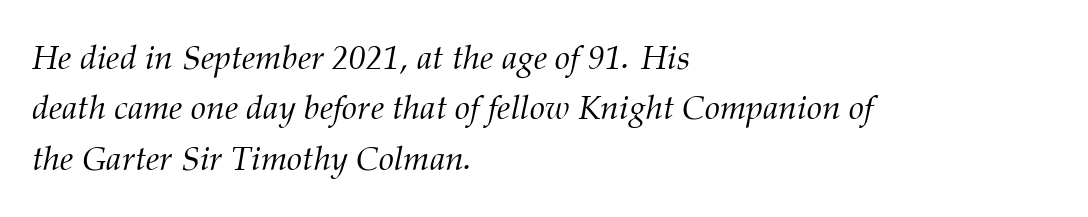
The image shows 34 px light serif type, italic (leaning right); set left-aligned, normal line spacing (1.48x), normal letter spacing, not underlined; medium stroke contrast and a medium x-height.
